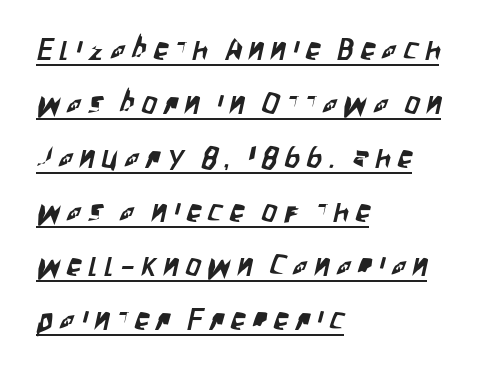
The image shows 30 px condensed sans-serif type; set left-aligned, line spacing 1.8x, unusually wide letter spacing (+0.23 em), underlined; low stroke contrast and a large x-height.
